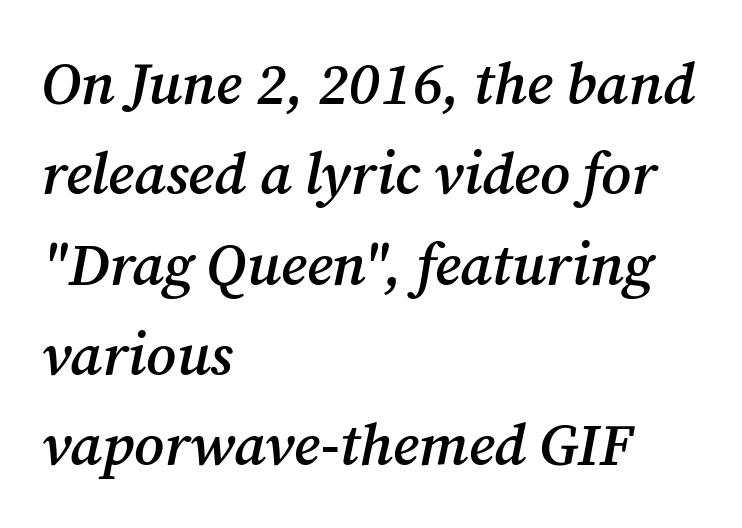
Q: Is the text bold? A: Semi-bold.
Q: Is the text italic (slanted)? A: Yes, it leans right by about 12 degrees.
Q: Is the typeface a serif or a sans-serif typeface? A: Serif.
Q: Is the text underlined? A: No.
Q: How is the paragraph aligned? A: Left-aligned.
Q: Is the spacing between letters normal or unusually wide? A: Normal.
Q: Is the spacing between lines tight, normal or loose? A: Normal.
Q: Width (condensed, normal, or wide)? A: Normal.
Q: Stroke contrast? A: Medium.
Q: x-height? A: Medium.
Q: Monospaced? A: No.
